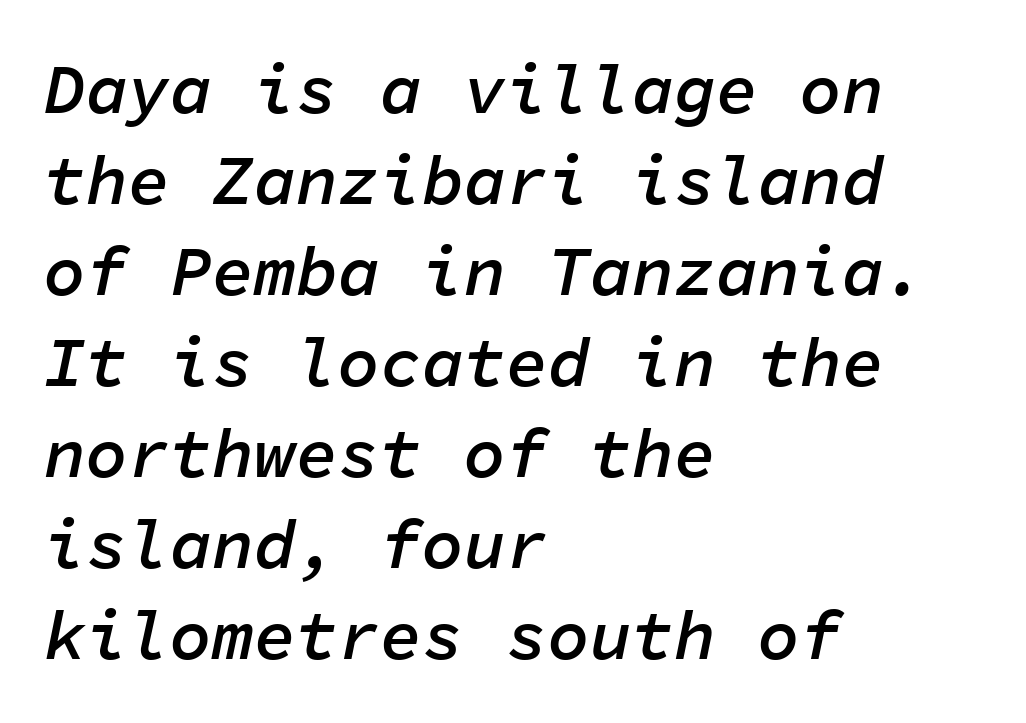
The image shows 70 px semibold type, italic (leaning right), monospaced; set left-aligned, normal line spacing (1.3x), normal letter spacing, not underlined; low stroke contrast and a medium x-height.
